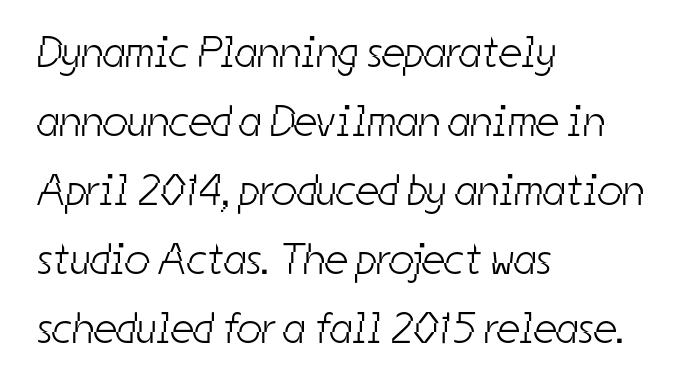
Any mark beneath the type? The region is blank. Bold? No — there's no thickening of the strokes. The gaps between neighbouring characters are ordinary and unremarkable. Spacing verdict: proportional, widths tailored to each character.
